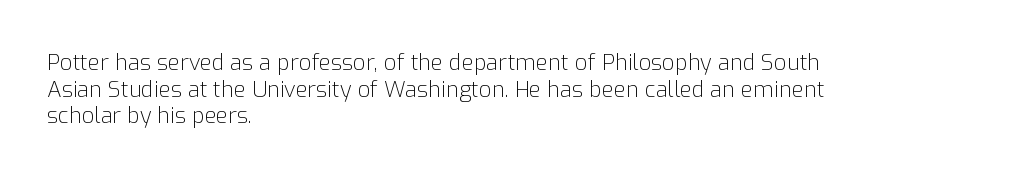
Q: Is the text bold? A: No.
Q: Is the text italic (slanted)? A: No, it is upright.
Q: Is the text underlined? A: No.
Q: How is the paragraph aligned? A: Left-aligned.
Q: Is the spacing between letters normal or unusually wide? A: Normal.
